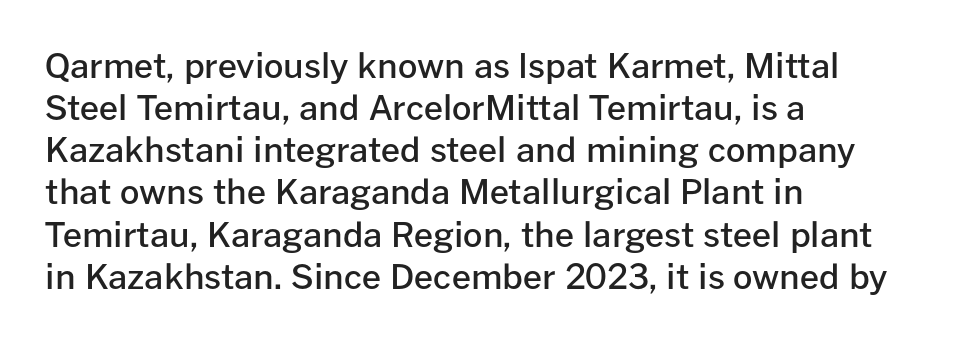
{"serif": "no", "italic": "no", "bold": "semi", "weight": "semibold", "width": "normal", "stroke_contrast": "low", "x_height": "medium", "monospaced": "no", "underline": "no", "align": "left", "line_spacing_ratio": 1.24, "letter_spacing": "normal", "letter_spacing_em": 0.0, "glyph_px": 34}
